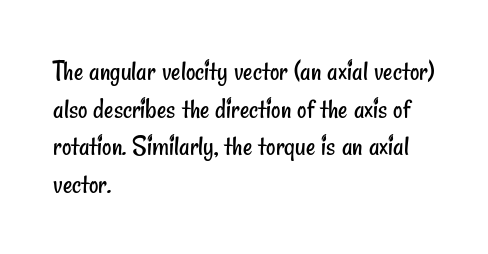
{"serif": "no", "bold": "no", "weight": "regular", "width": "condensed", "stroke_contrast": "low", "x_height": "small", "monospaced": "no", "underline": "no", "align": "left", "line_spacing": "normal", "line_spacing_ratio": 1.3, "letter_spacing": "normal", "letter_spacing_em": 0.0, "glyph_px": 29}
